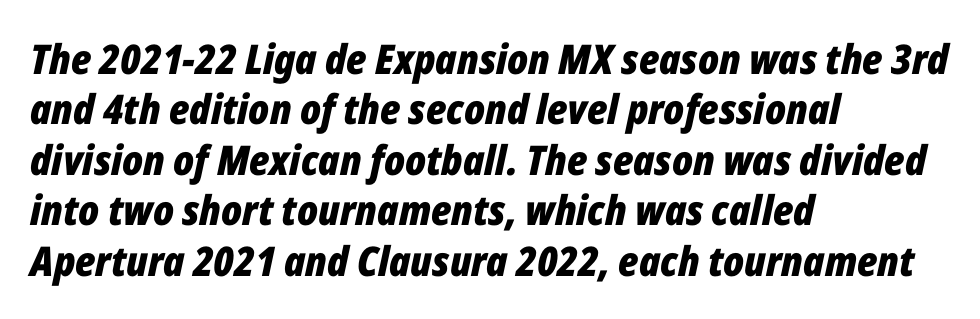
The image shows 41 px bold, condensed type, italic (leaning right); set left-aligned, line spacing 1.23x, normal letter spacing, not underlined; low stroke contrast and a medium x-height.
